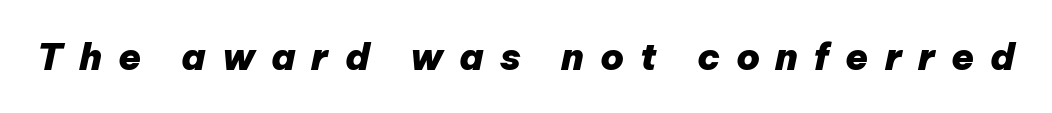
The image shows 37 px heavy type, italic (leaning right); set unusually wide letter spacing (+0.43 em), not underlined; low stroke contrast and a medium x-height.
